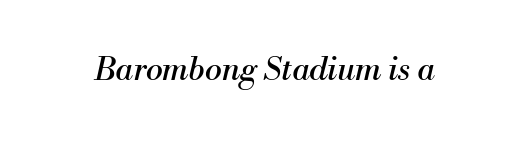
Rule under the text: the space is simply empty. The letters advance in unequal steps, a hallmark of proportional type. Short note: letters normally spaced. Caption: face not bold, strokes unweighted. Does the type have serifs? Yes, each stem ends in a small foot. The passage shown leans; its letterforms are oblique.
